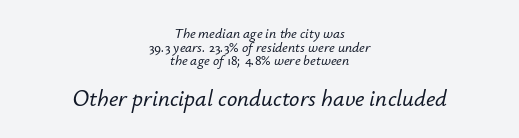
The image shows 23 px text type, italic (leaning right); set centered, tight line spacing (0.98x), normal letter spacing, not underlined; the second (bottom) block is 1.64x larger.
